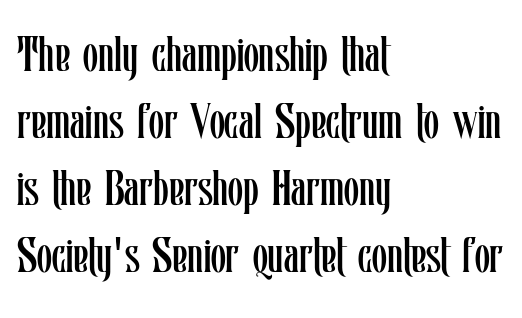
Q: Is the text bold? A: No.
Q: Is the text italic (slanted)? A: No, it is upright.
Q: Is the text underlined? A: No.
Q: How is the paragraph aligned? A: Left-aligned.
Q: Is the spacing between letters normal or unusually wide? A: Normal.
Q: Is the spacing between lines tight, normal or loose? A: Normal.
Q: Width (condensed, normal, or wide)? A: Condensed.
Q: Stroke contrast? A: Low.
Q: x-height? A: Medium.
Q: Monospaced? A: No.
